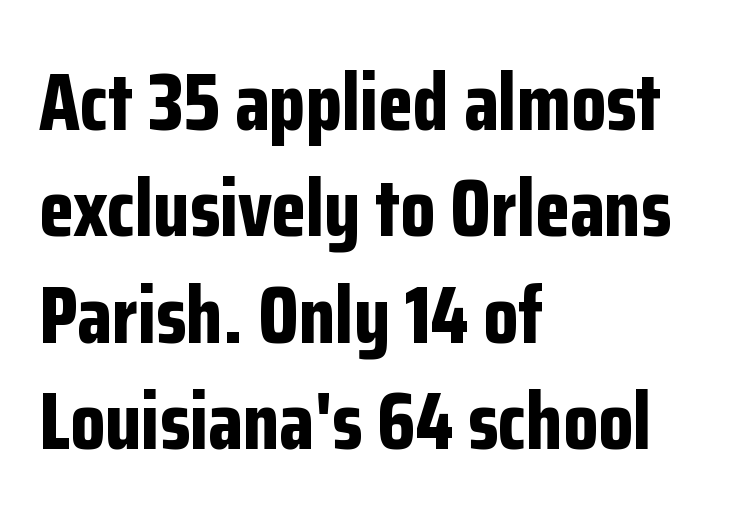
{"serif": "no", "italic": "no", "bold": "yes", "weight": "bold", "width": "condensed", "stroke_contrast": "low", "x_height": "medium", "monospaced": "no", "underline": "no", "align": "left", "line_spacing": "normal", "line_spacing_ratio": 1.33, "letter_spacing": "normal", "letter_spacing_em": 0.0, "glyph_px": 80}
